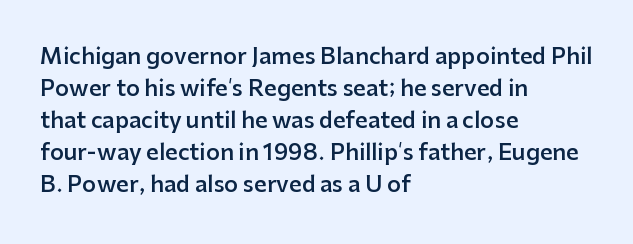
A typesetter would mark this as roman, not italic. If you drew a ruler down the left edge, every line would touch it. Look at the tracking — it's just the regular setting, nothing added. Regular leading.
